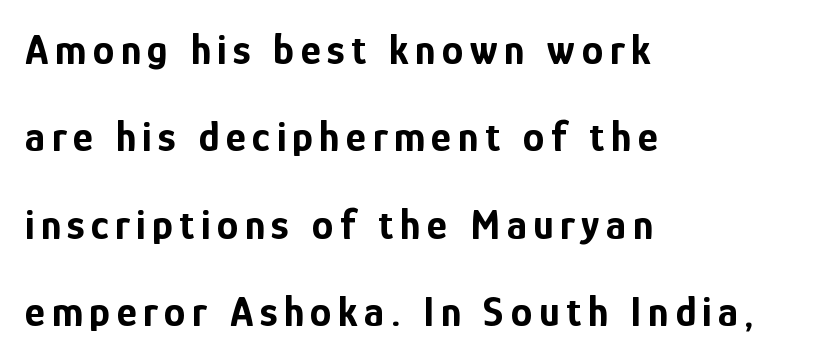
{"serif": "no", "italic": "no", "bold": "yes", "weight": "bold", "width": "condensed", "stroke_contrast": "low", "x_height": "medium", "monospaced": "no", "underline": "no", "align": "left", "line_spacing": "loose", "line_spacing_ratio": 2.03, "glyph_px": 43}
